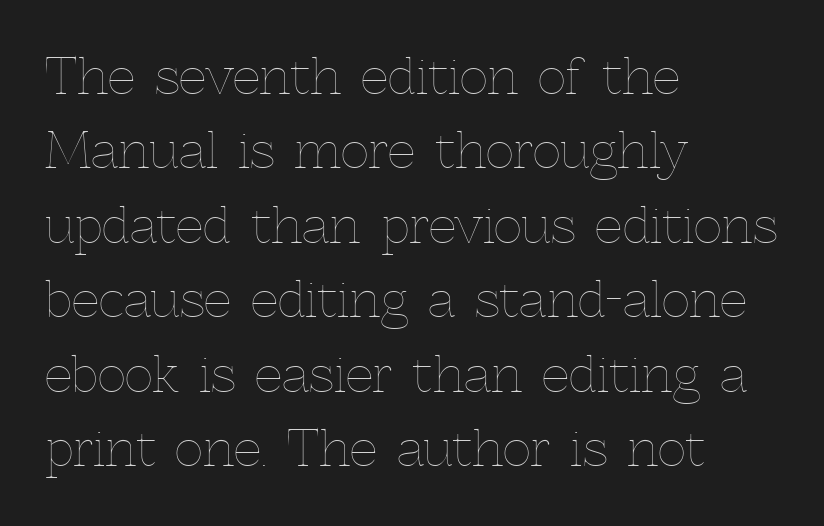
Q: Is the text bold? A: No.
Q: Is the text italic (slanted)? A: No, it is upright.
Q: Is the text underlined? A: No.
Q: How is the paragraph aligned? A: Left-aligned.
Q: Is the spacing between letters normal or unusually wide? A: Normal.
Q: Is the spacing between lines tight, normal or loose? A: Normal.
Q: Width (condensed, normal, or wide)? A: Normal.
Q: x-height? A: Medium.
Q: Monospaced? A: No.
